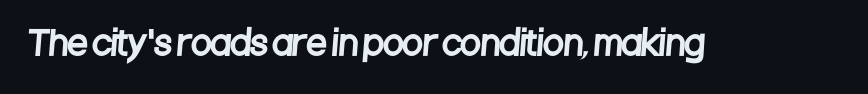
Descender tails drop into unmarked territory. Think of a printed novel: that variable character pitch is what you see here. Caption: standard tracking, unaltered. Note: no serifs on the glyphs.
